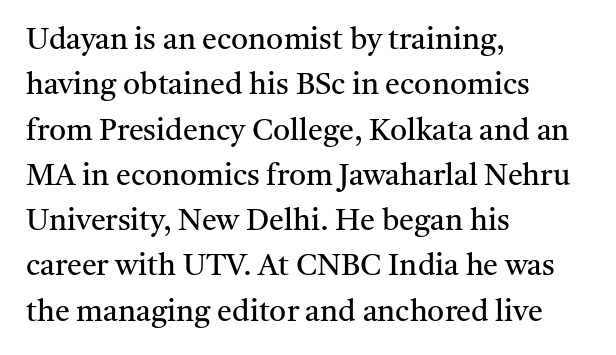
Q: Is the text bold? A: No.
Q: Is the text italic (slanted)? A: No, it is upright.
Q: Is the typeface a serif or a sans-serif typeface? A: Serif.
Q: Is the text underlined? A: No.
Q: How is the paragraph aligned? A: Left-aligned.
Q: Is the spacing between letters normal or unusually wide? A: Normal.
Q: Is the spacing between lines tight, normal or loose? A: Normal.
Q: Width (condensed, normal, or wide)? A: Normal.
Q: Stroke contrast? A: Medium.
Q: x-height? A: Medium.
Q: Monospaced? A: No.
